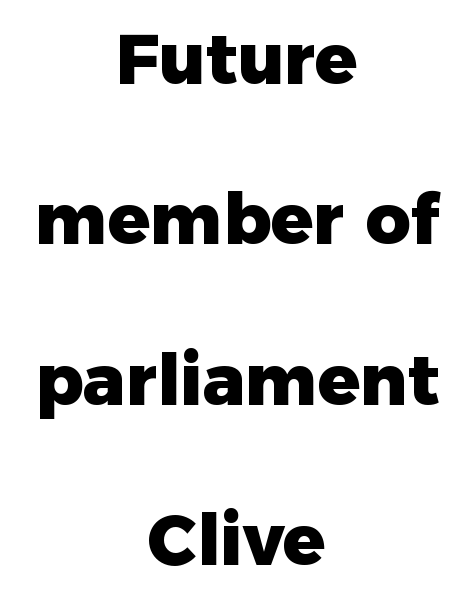
The image shows 70 px heavy sans-serif type, upright; set centered, loose line spacing (2.29x), normal letter spacing, not underlined; low stroke contrast and a medium x-height.
